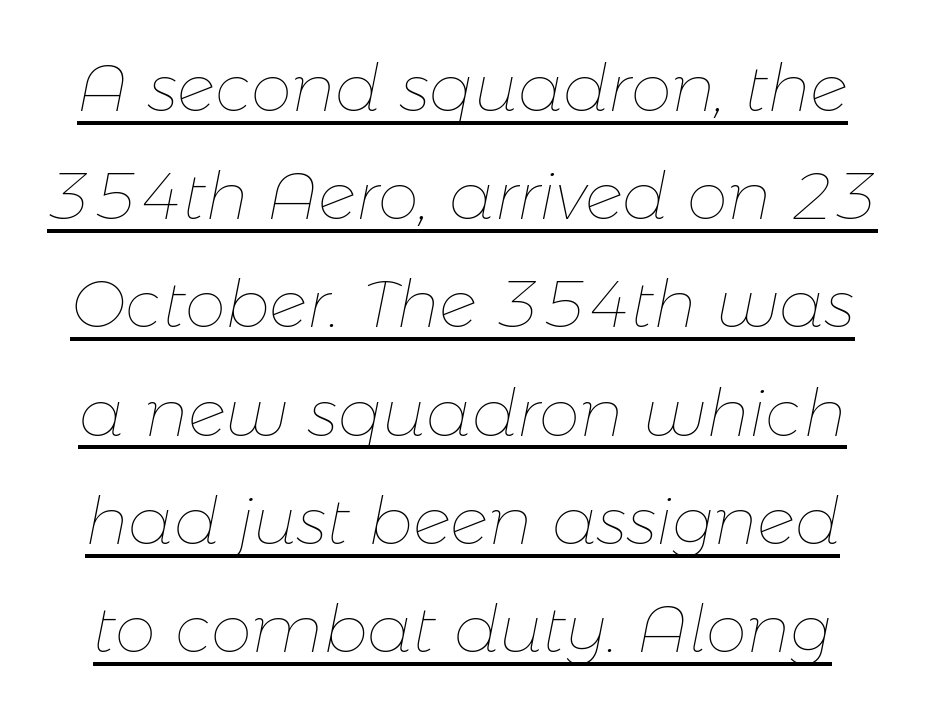
The image shows 66 px thin type, italic (leaning right); set normal line spacing (1.64x), normal letter spacing, underlined; low stroke contrast and a medium x-height.
